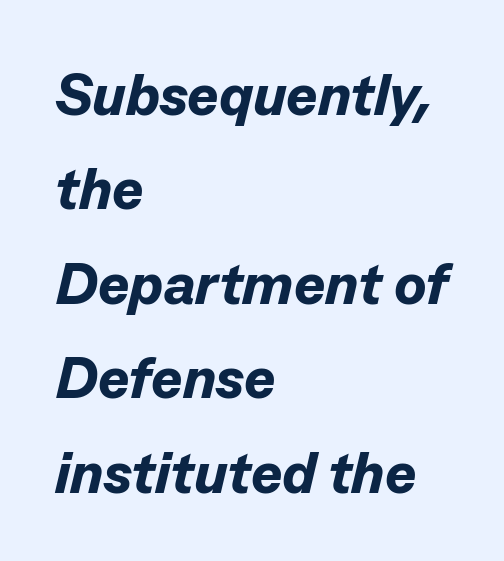
All the whitespace from short lines collects on the right. The typography opts for an oblique posture over an upright one. Leading matches the norm, producing a regular column. Descenders are the only things crossing below the line. The type is set solid horizontally, with unmodified tracking. Caption: bold face, heavy strokes.
